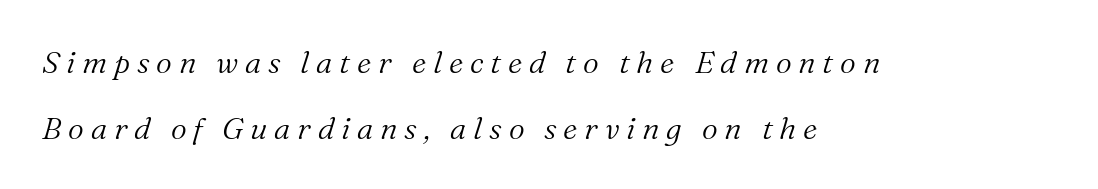
The image shows 31 px light serif type, italic (leaning right); set left-aligned, loose line spacing (2.12x), unusually wide letter spacing (+0.22 em), not underlined; medium stroke contrast and a medium x-height.
